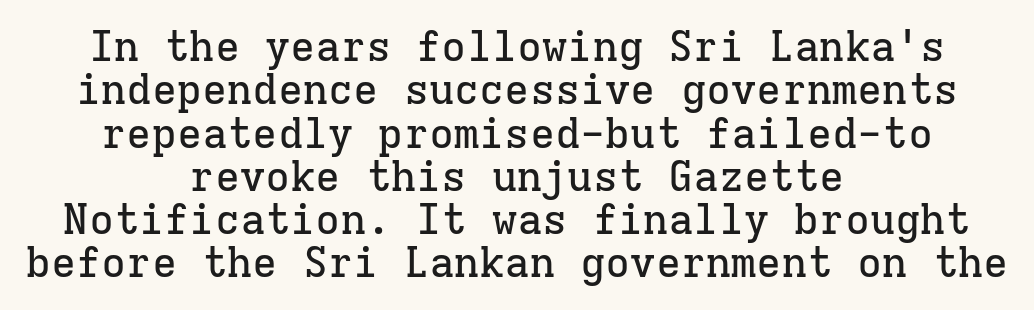
Letters rest on an invisible, unmarked baseline. Does the lettering tilt? It doesn't — this is upright. This sample has the even, mechanical cadence of fixed-width lettering. A centered setting, common on invitations and titles, is used for this passage. The rendering shows small feet on the letterforms — a serif design. The type is set solid horizontally, with unmodified tracking.
